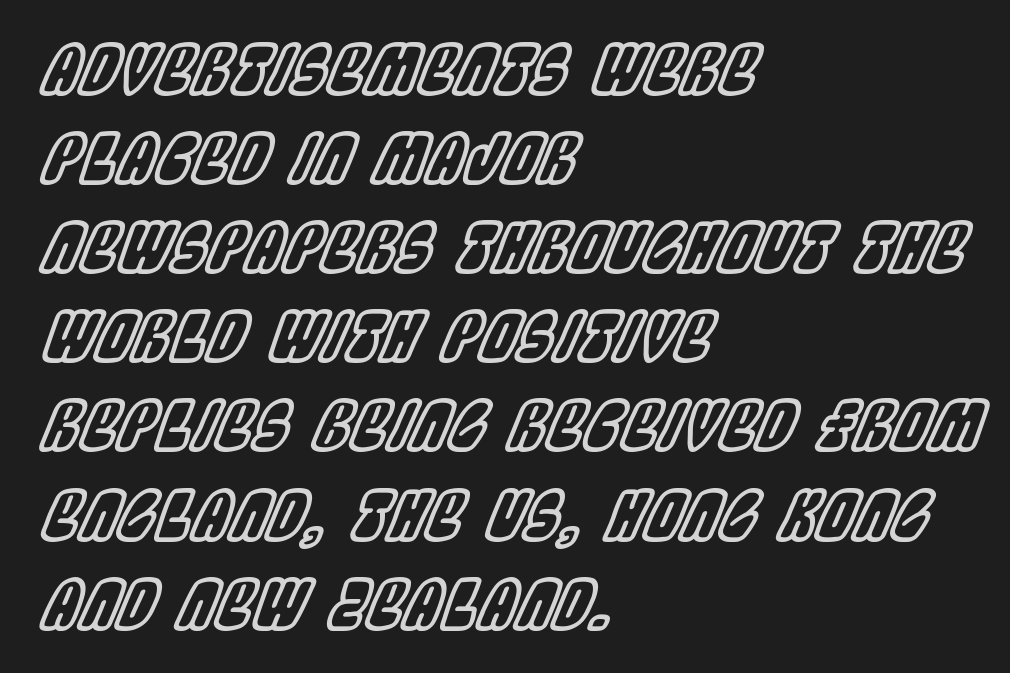
{"italic": "yes", "lean": "right", "slant_degrees": 22, "width": "condensed", "x_height": "large", "monospaced": "no", "underline": "no", "align": "left", "line_spacing": "normal", "line_spacing_ratio": 1.33, "letter_spacing": "normal", "letter_spacing_em": 0.0, "glyph_px": 67}
